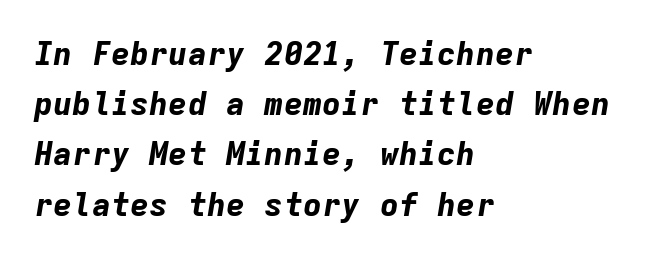
The axis of the letterforms is tilted away from vertical. Caption: bold face, heavy strokes. Reading down the block, your eye returns to a fixed left position each line. Words appear dense and cohesive because spacing is normal.
